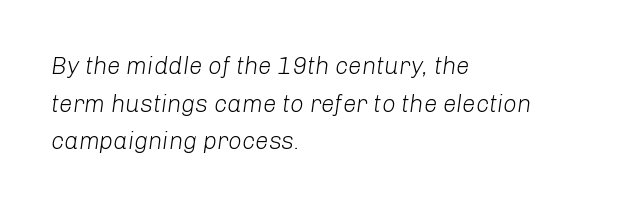
Q: Is the text bold? A: No.
Q: Is the text italic (slanted)? A: Yes, it leans right by about 8 degrees.
Q: Is the text underlined? A: No.
Q: How is the paragraph aligned? A: Left-aligned.
Q: Is the spacing between letters normal or unusually wide? A: Normal.
Q: Is the spacing between lines tight, normal or loose? A: Normal.
